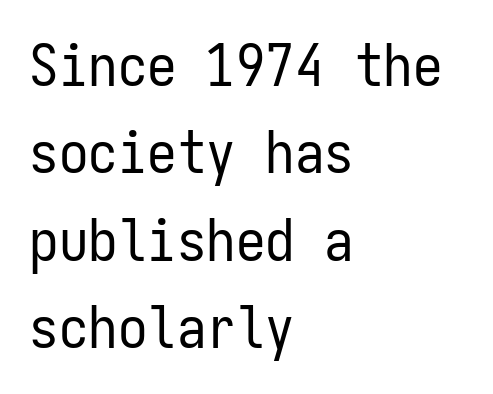
Line beginnings align vertically; line endings do not. Nothing heavy about these letters — not bold at all. Underlining? Definitely not there. Horizontal bands of white between lines are of average thickness. Italic: no, the glyphs are upright roman. Look at the bottom of the vertical strokes: they stop flat, with no serifs.
